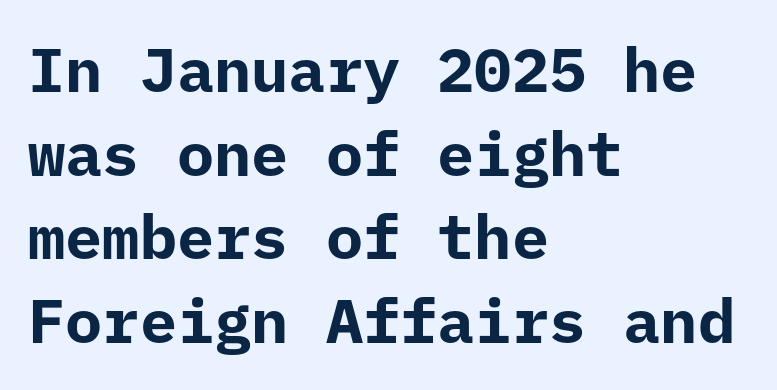
{"serif": "no", "italic": "no", "bold": "yes", "weight": "bold", "width": "normal", "stroke_contrast": "low", "x_height": "medium", "monospaced": "yes", "underline": "no", "align": "left", "line_spacing": "normal", "line_spacing_ratio": 1.35, "letter_spacing": "normal", "letter_spacing_em": 0.0, "glyph_px": 62}
